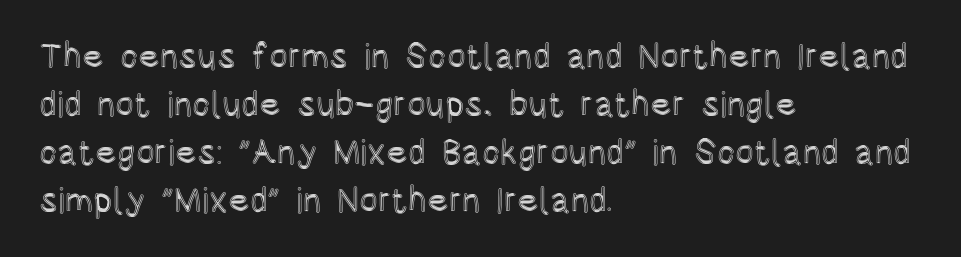
{"italic": "no", "width": "condensed", "x_height": "large", "monospaced": "no", "underline": "no", "align": "left", "line_spacing": "normal", "line_spacing_ratio": 1.37, "letter_spacing": "normal", "letter_spacing_em": 0.0, "glyph_px": 35}
